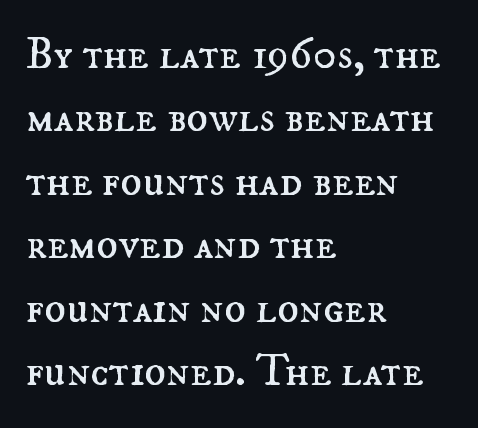
The image shows 45 px regular-weight type, upright; set left-aligned, normal line spacing (1.41x), normal letter spacing, not underlined; medium stroke contrast and a small x-height.
